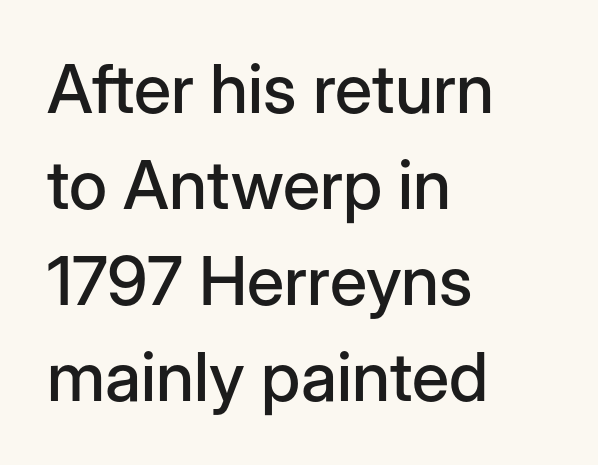
The image shows 68 px sans-serif type, upright; set left-aligned, normal line spacing (1.41x), normal letter spacing, not underlined; low stroke contrast and a medium x-height.
